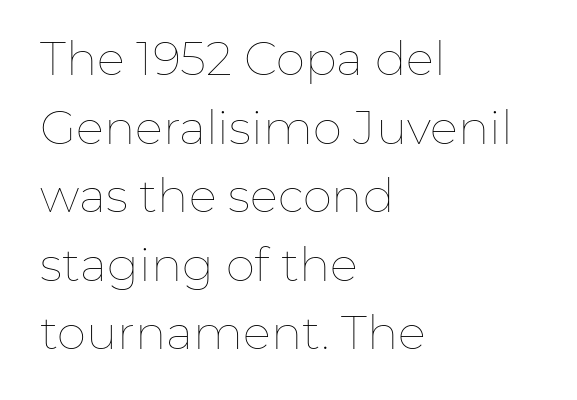
Q: Is the text bold? A: No.
Q: Is the text italic (slanted)? A: No, it is upright.
Q: Is the text underlined? A: No.
Q: How is the paragraph aligned? A: Left-aligned.
Q: Is the spacing between letters normal or unusually wide? A: Normal.
Q: Is the spacing between lines tight, normal or loose? A: Normal.
Q: Width (condensed, normal, or wide)? A: Normal.
Q: Stroke contrast? A: Low.
Q: x-height? A: Medium.
Q: Monospaced? A: No.
